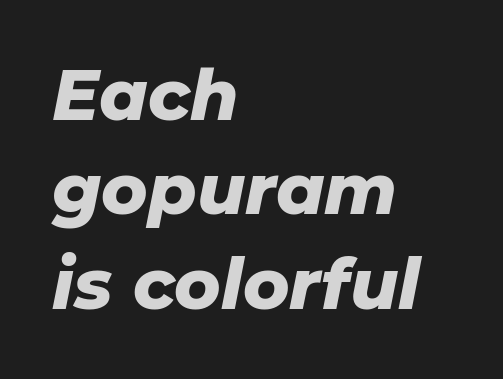
Q: Is the text bold? A: Yes.
Q: Is the text italic (slanted)? A: Yes, it leans right by about 11 degrees.
Q: Is the text underlined? A: No.
Q: How is the paragraph aligned? A: Left-aligned.
Q: Is the spacing between letters normal or unusually wide? A: Normal.
Q: Is the spacing between lines tight, normal or loose? A: Normal.
Q: Width (condensed, normal, or wide)? A: Normal.
Q: Stroke contrast? A: Low.
Q: x-height? A: Medium.
Q: Monospaced? A: No.
